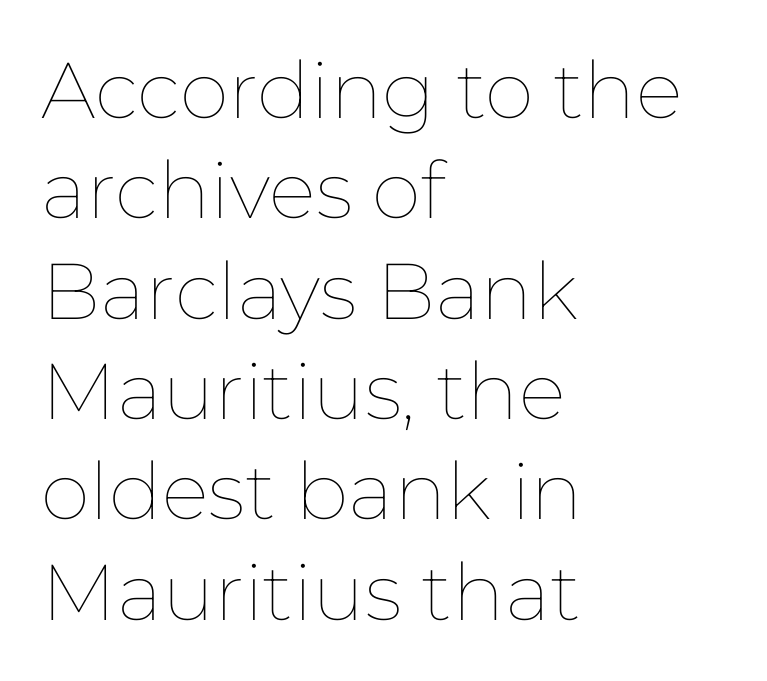
{"italic": "no", "bold": "no", "weight": "thin", "width": "normal", "stroke_contrast": "low", "x_height": "medium", "monospaced": "no", "underline": "no", "align": "left", "line_spacing": "normal", "line_spacing_ratio": 1.27, "letter_spacing": "normal", "letter_spacing_em": 0.0, "glyph_px": 79}
